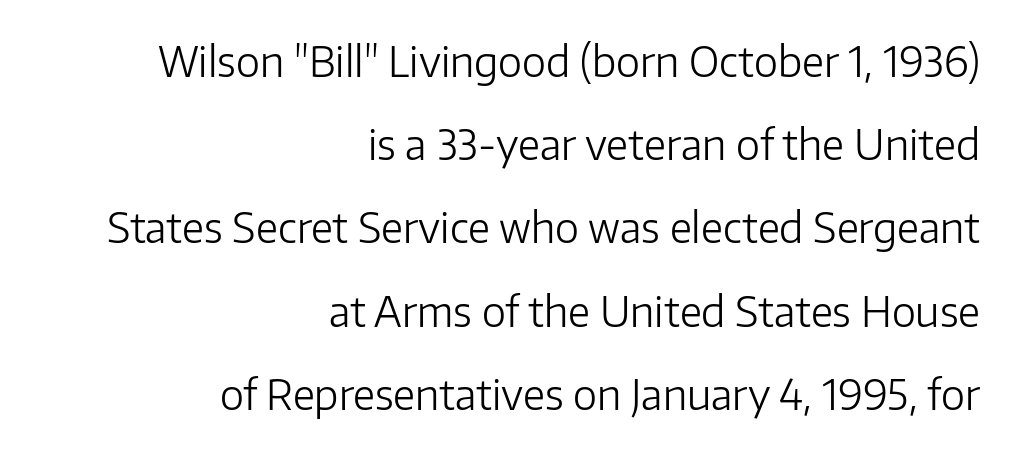
Q: Is the text bold? A: No.
Q: Is the text italic (slanted)? A: No, it is upright.
Q: Is the typeface a serif or a sans-serif typeface? A: Sans-serif.
Q: Is the text underlined? A: No.
Q: How is the paragraph aligned? A: Right-aligned.
Q: Is the spacing between letters normal or unusually wide? A: Normal.
Q: Is the spacing between lines tight, normal or loose? A: Loose.
Q: Width (condensed, normal, or wide)? A: Normal.
Q: Stroke contrast? A: Low.
Q: x-height? A: Medium.
Q: Monospaced? A: No.
